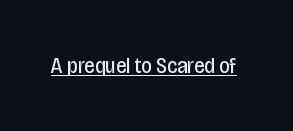
The image shows 23 px text type, upright; set normal letter spacing, underlined.
